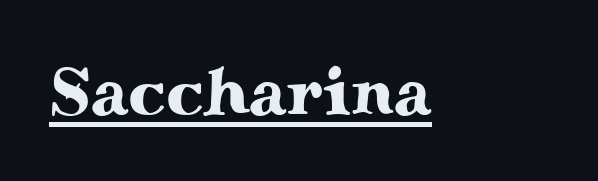
{"serif": "yes", "italic": "no", "width": "wide", "stroke_contrast": "medium", "x_height": "small", "monospaced": "no", "underline": "yes", "letter_spacing": "normal", "letter_spacing_em": 0.0, "glyph_px": 69}
